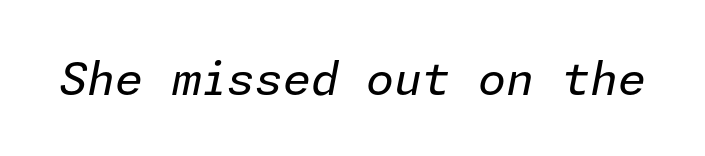
Q: Is the text bold? A: No.
Q: Is the text italic (slanted)? A: Yes, it leans right by about 11 degrees.
Q: Is the text underlined? A: No.
Q: Is the spacing between letters normal or unusually wide? A: Normal.
Q: Width (condensed, normal, or wide)? A: Normal.
Q: Stroke contrast? A: Low.
Q: x-height? A: Medium.
